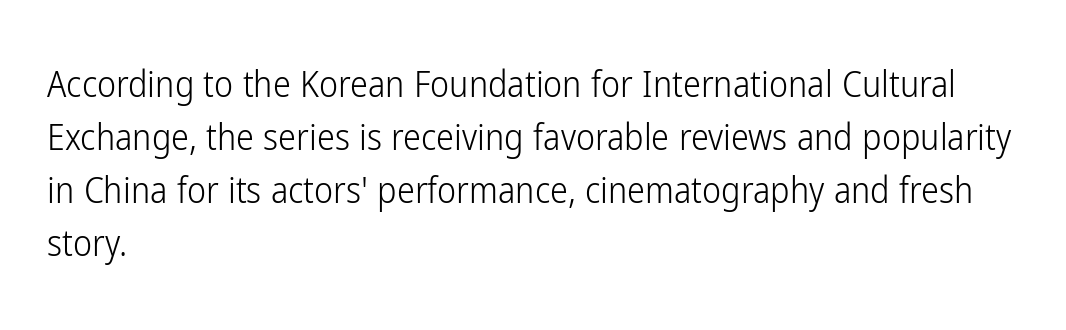
{"serif": "no", "italic": "no", "bold": "no", "weight": "light", "width": "condensed", "stroke_contrast": "low", "x_height": "medium", "monospaced": "no", "underline": "no", "align": "left", "line_spacing": "normal", "line_spacing_ratio": 1.47, "letter_spacing": "normal", "letter_spacing_em": 0.0, "glyph_px": 36}
